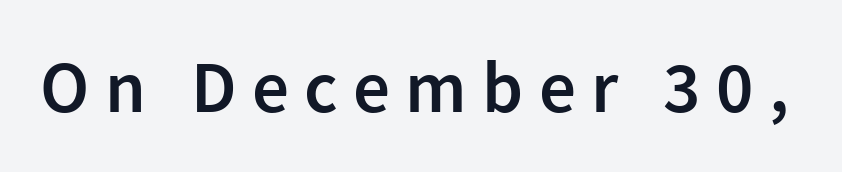
The image shows 73 px semibold sans-serif type, upright; set unusually wide letter spacing (+0.21 em), not underlined; a medium x-height.
